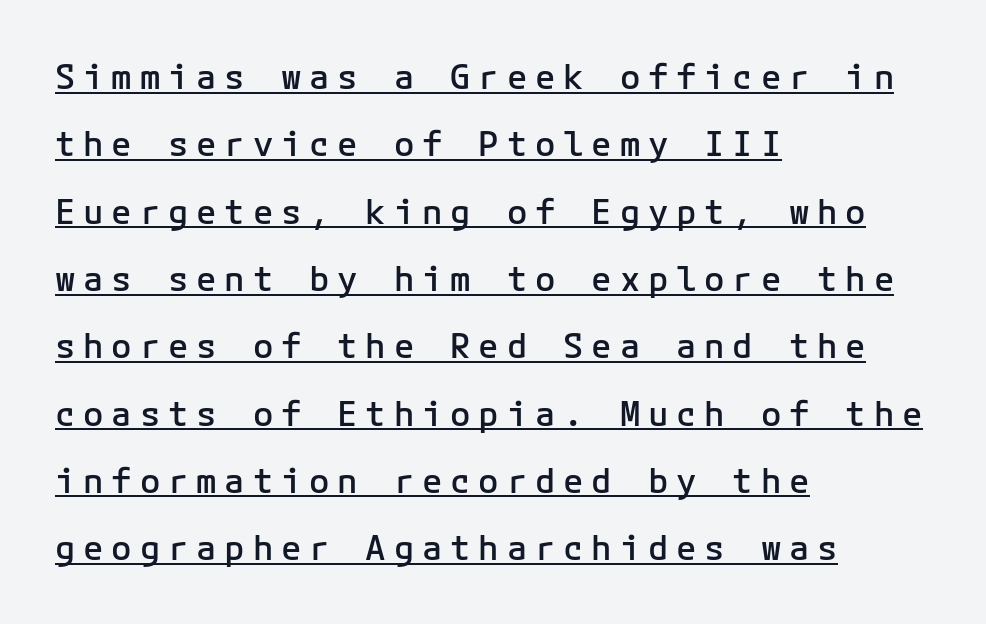
These lines are rendered in a fixed-pitch font. These lines have a slow, spaced-out rhythm from letter to letter. The compositor pushed each line to the left boundary. A typesetter would label this face a sans.
